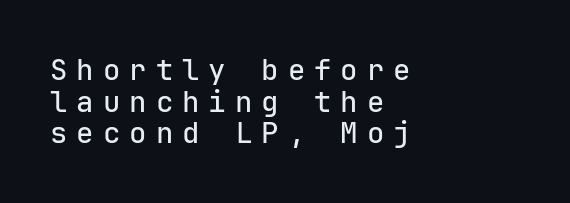
Glyph-to-glyph distance is far greater than everyday printed text. In CSS terms this would be text-align: left. Check the space under the baseline: it is left empty. Characters remain perfectly vertical along every line.
